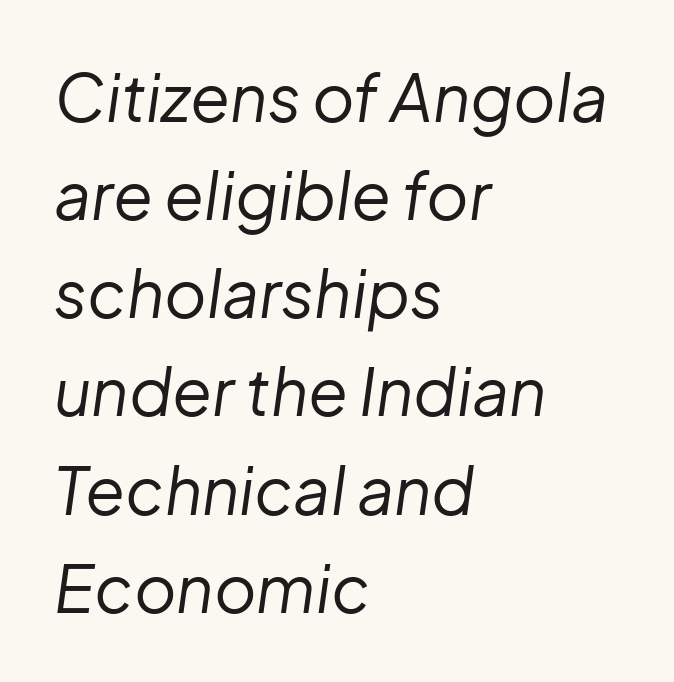
{"italic": "yes", "lean": "right", "slant_degrees": 8, "bold": "no", "weight": "regular", "width": "normal", "stroke_contrast": "low", "x_height": "medium", "monospaced": "no", "underline": "no", "align": "left", "line_spacing": "normal", "line_spacing_ratio": 1.51, "letter_spacing": "normal", "letter_spacing_em": 0.0, "glyph_px": 65}
